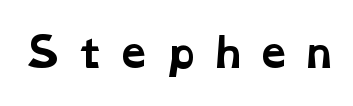
The image shows 39 px bold, wide serif type; set unusually wide letter spacing (+0.3 em), not underlined; low stroke contrast and a medium x-height.
